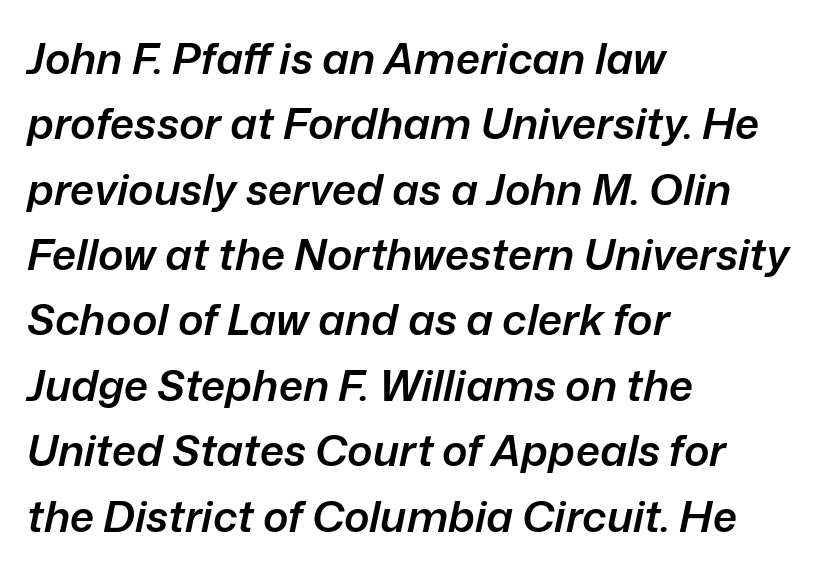
Alignment: flush left. This sample has the flowing, uneven cadence of proportional lettering. The sample has been set in demibold, a notch under bold. One glance says typical: line gaps are just what's usual. Nothing unusual about the tracking: characters are spaced as the font intends.
